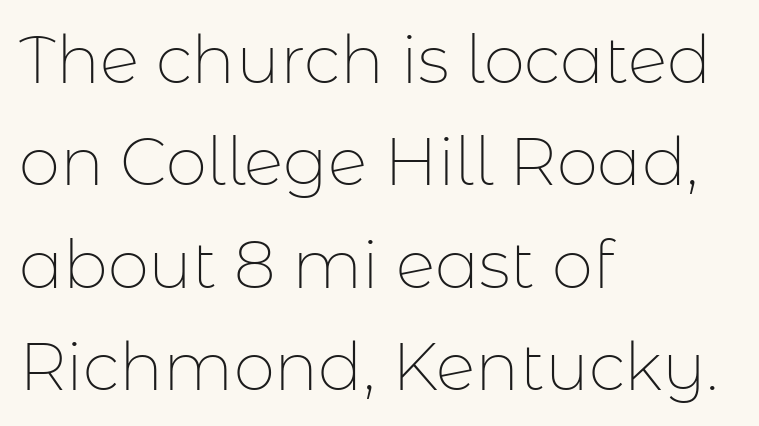
The image shows 66 px thin sans-serif type, upright; set left-aligned, normal line spacing (1.55x), normal letter spacing, not underlined; low stroke contrast and a medium x-height.
